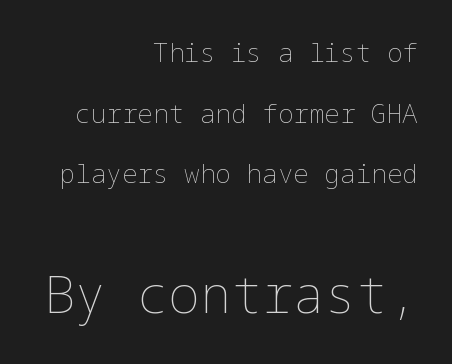
{"italic": "no", "bold": "no", "weight": "thin", "width": "normal", "stroke_contrast": "low", "x_height": "medium", "underline": "no", "align": "right", "line_spacing": "loose", "line_spacing_ratio": 2.33, "letter_spacing": "normal", "letter_spacing_em": 0.0, "larger_block": "second", "size_ratio": 2.0, "glyph_px": 52}
